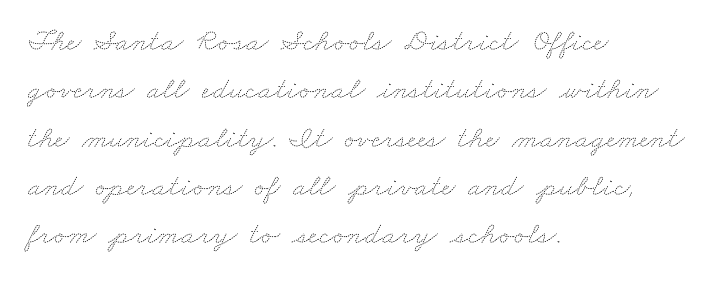
Q: Is the text bold? A: No.
Q: Is the text underlined? A: No.
Q: How is the paragraph aligned? A: Left-aligned.
Q: Is the spacing between letters normal or unusually wide? A: Normal.
Q: Is the spacing between lines tight, normal or loose? A: Normal.
Q: Width (condensed, normal, or wide)? A: Wide.
Q: Stroke contrast? A: Medium.
Q: x-height? A: Small.
Q: Monospaced? A: No.
